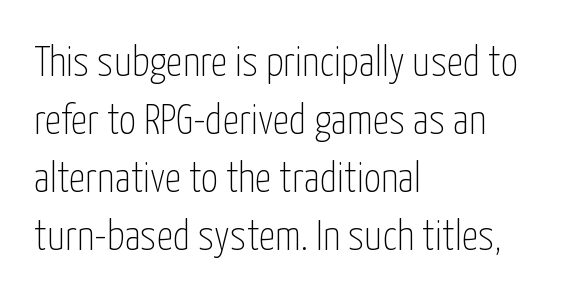
{"serif": "no", "italic": "no", "bold": "no", "weight": "thin", "width": "condensed", "stroke_contrast": "low", "x_height": "medium", "monospaced": "no", "underline": "no", "align": "left", "line_spacing": "normal", "line_spacing_ratio": 1.38, "letter_spacing": "normal", "letter_spacing_em": 0.0, "glyph_px": 42}
